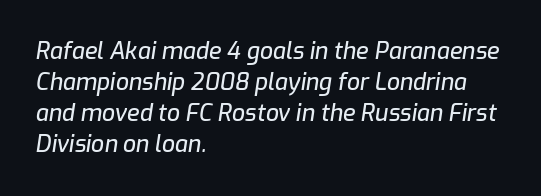
Q: Is the text italic (slanted)? A: Yes, it leans right by about 9 degrees.
Q: Is the text underlined? A: No.
Q: How is the paragraph aligned? A: Left-aligned.
Q: Is the spacing between letters normal or unusually wide? A: Normal.
Q: Is the spacing between lines tight, normal or loose? A: Normal.
